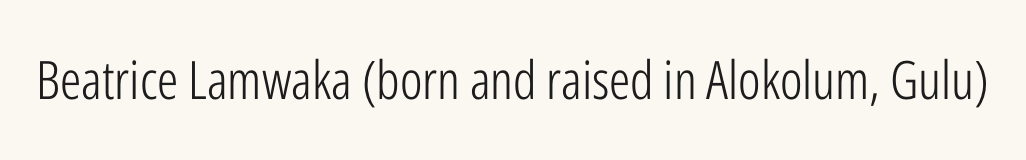
Q: Is the text bold? A: No.
Q: Is the text italic (slanted)? A: No, it is upright.
Q: Is the typeface a serif or a sans-serif typeface? A: Sans-serif.
Q: Is the text underlined? A: No.
Q: Is the spacing between letters normal or unusually wide? A: Normal.
Q: Width (condensed, normal, or wide)? A: Condensed.
Q: Stroke contrast? A: Low.
Q: x-height? A: Medium.
Q: Monospaced? A: No.
